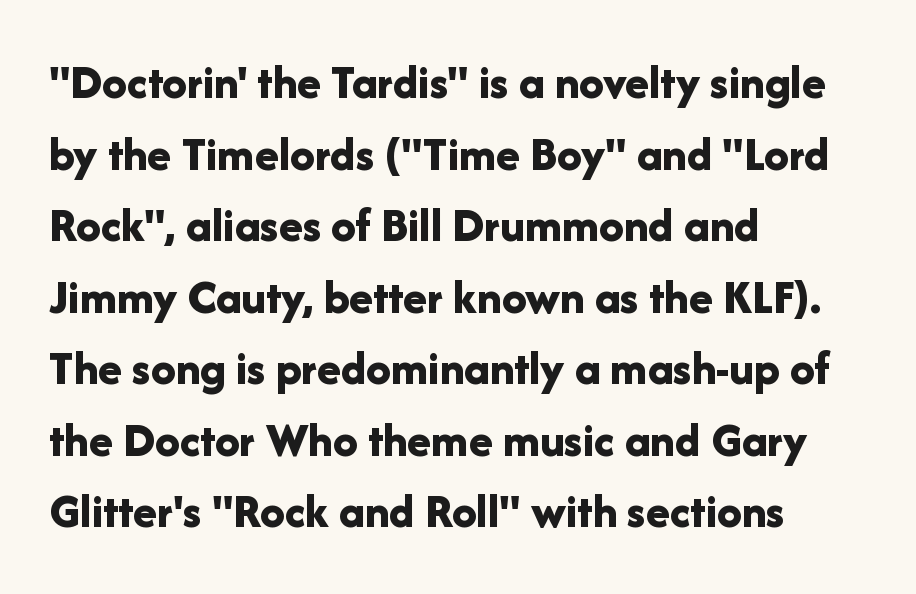
Nope, no serifs anywhere on these letters. Typeset ragged right — the left edge is the straight one. Posture: straight, roman, zero tilt. Weight: bold. Descenders hang freely into open space.
